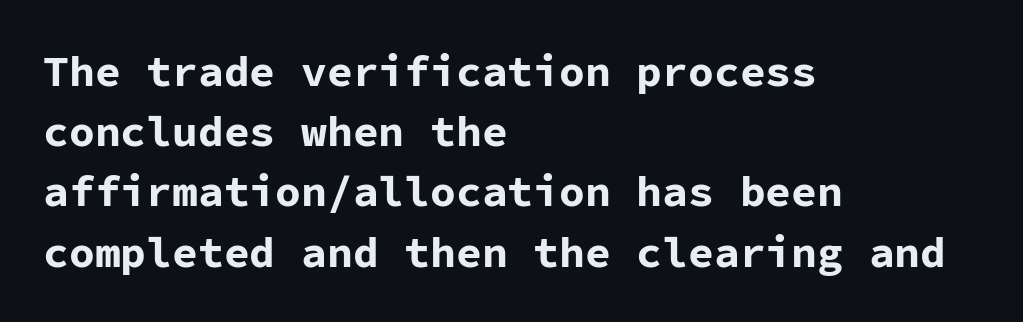
Notice how descenders clear the ascenders below comfortably — that's standard leading. What stands out about the letter spacing? Nothing — it is the standard amount. Notice how the stems are strictly vertical — no italics here. This sample is left-justified, so line endings fall wherever the words run out.
